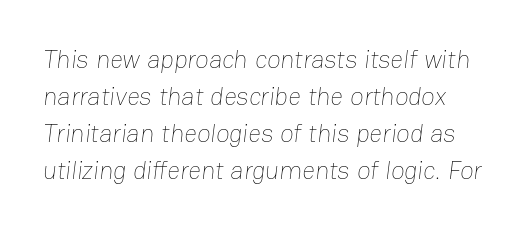
Tracking value appears to be zero — textbook default spacing. Type without underlining. The weight would be labelled regular, book, light, or lighter still. Each new line begins a customary step beneath the previous one.
